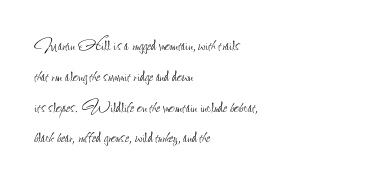
Unmarked baselines from the first word to the last. Between one letter and the next there's only the usual sliver of space. Left-aligned paragraph, ragged on the right. Compared with typical paragraphs, the rows here are spaced about the same.
